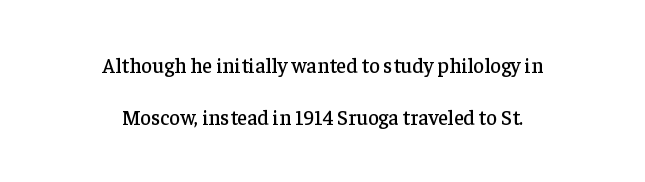
Q: Is the text italic (slanted)? A: No, it is upright.
Q: Is the text underlined? A: No.
Q: How is the paragraph aligned? A: Centered.
Q: Is the spacing between letters normal or unusually wide? A: Normal.
Q: Is the spacing between lines tight, normal or loose? A: Loose.
